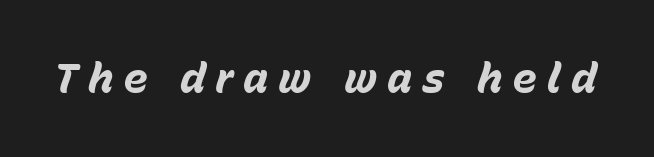
Q: Is the text bold? A: Yes.
Q: Is the text italic (slanted)? A: Yes, it leans right by about 15 degrees.
Q: Is the text underlined? A: No.
Q: Is the spacing between letters normal or unusually wide? A: Unusually wide.
Q: Width (condensed, normal, or wide)? A: Normal.
Q: Stroke contrast? A: Low.
Q: x-height? A: Medium.
Q: Monospaced? A: No.
